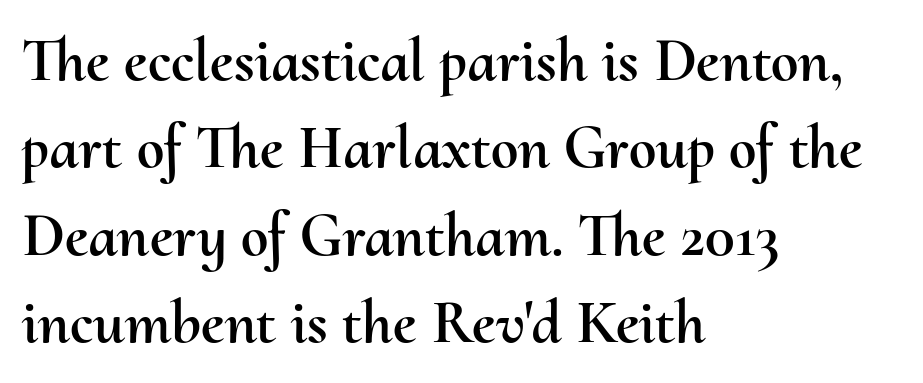
{"italic": "no", "width": "normal", "stroke_contrast": "medium", "x_height": "small", "monospaced": "no", "underline": "no", "align": "left", "line_spacing": "normal", "line_spacing_ratio": 1.41, "letter_spacing": "normal", "letter_spacing_em": 0.0, "glyph_px": 62}
